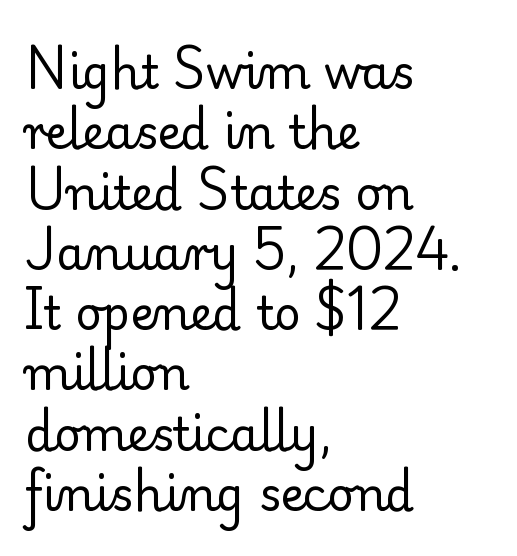
The passage shown stacks its lines at a standard gap. No extra ink here — the face is not bold. The axis of the letterforms is exactly vertical. Check the space under the baseline: it is left empty. How are the letters spaced? Ordinarily, with no added tracking.
